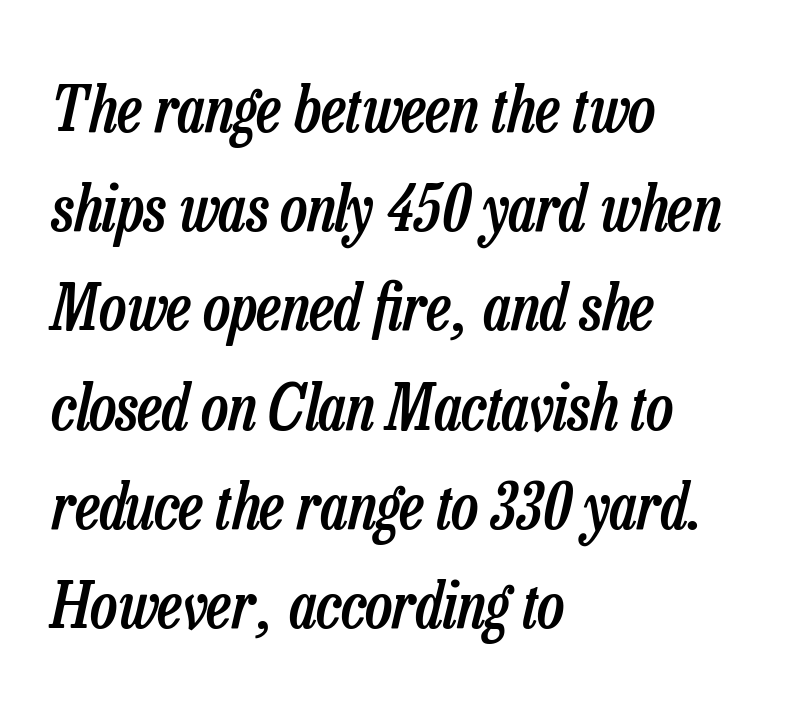
The image shows 64 px semibold, condensed type, italic (leaning right); set left-aligned, normal line spacing (1.55x), normal letter spacing, not underlined; low stroke contrast and a medium x-height.
